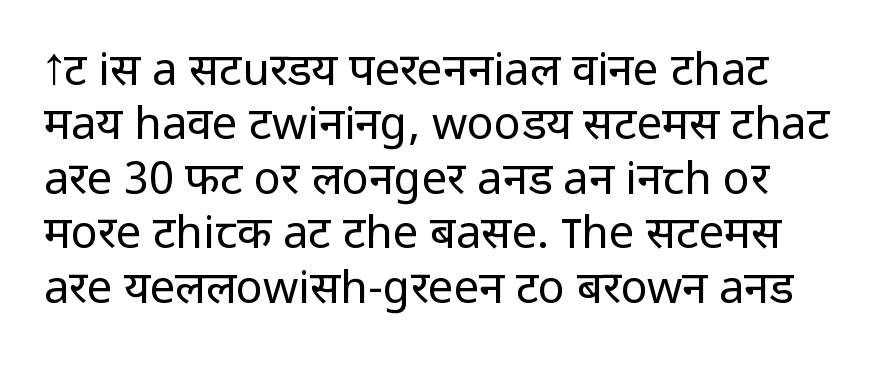
The weight tops out at a normal text grade. A typesetter would call this proportional, since set widths differ per character. The glyphs in this specimen are sans serif. Clear beneath every line of the passage. The type is set solid horizontally, with unmodified tracking.
